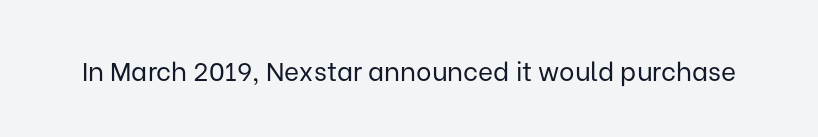
The image shows 26 px text type, upright; set normal letter spacing, not underlined.
